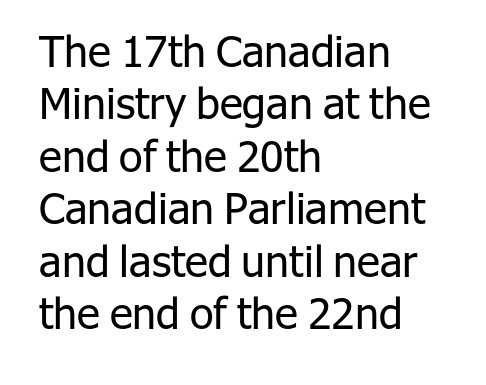
A bare baseline throughout the passage. Varying glyph widths throughout — classic text-font behaviour. This rendering uses left alignment, leaving the right contour irregular. Tracking value appears to be zero — textbook default spacing.
